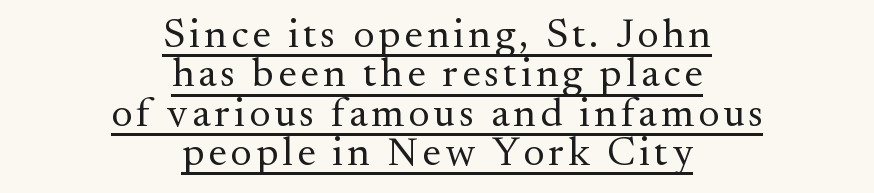
Q: Is the text bold? A: No.
Q: Is the text italic (slanted)? A: No, it is upright.
Q: Is the typeface a serif or a sans-serif typeface? A: Serif.
Q: Is the text underlined? A: Yes.
Q: How is the paragraph aligned? A: Centered.
Q: Is the spacing between lines tight, normal or loose? A: Tight.
Q: Width (condensed, normal, or wide)? A: Normal.
Q: Stroke contrast? A: Medium.
Q: x-height? A: Small.
Q: Monospaced? A: No.
